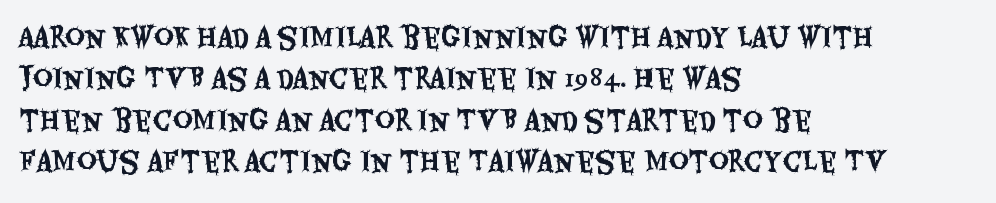
Q: Is the text italic (slanted)? A: No, it is upright.
Q: Is the text underlined? A: No.
Q: How is the paragraph aligned? A: Left-aligned.
Q: Is the spacing between letters normal or unusually wide? A: Normal.
Q: Is the spacing between lines tight, normal or loose? A: Normal.
